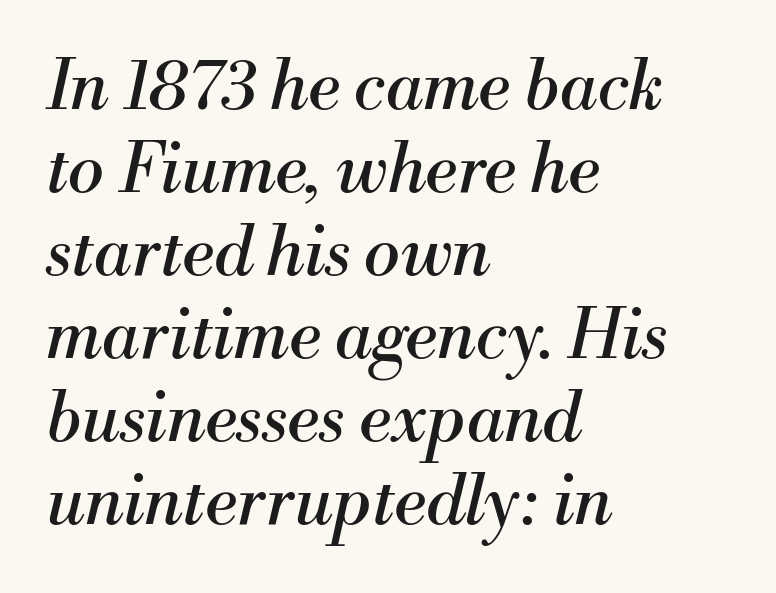
{"serif": "yes", "italic": "yes", "lean": "right", "slant_degrees": 13, "bold": "no", "weight": "regular", "width": "normal", "stroke_contrast": "medium", "x_height": "small", "monospaced": "no", "underline": "no", "align": "left", "line_spacing_ratio": 1.22, "letter_spacing": "normal", "letter_spacing_em": 0.0, "glyph_px": 68}
